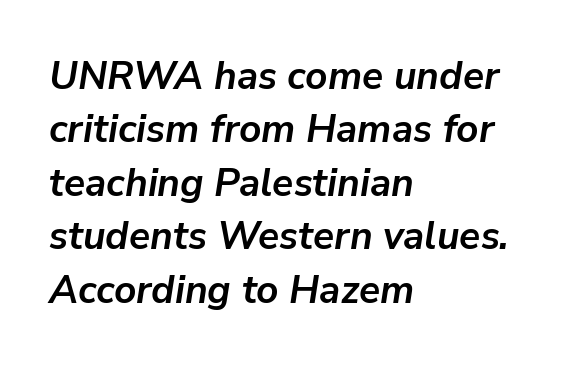
{"italic": "yes", "lean": "right", "slant_degrees": 9, "bold": "yes", "weight": "semibold", "width": "normal", "stroke_contrast": "low", "x_height": "medium", "monospaced": "no", "underline": "no", "align": "left", "line_spacing": "normal", "line_spacing_ratio": 1.37, "letter_spacing": "normal", "letter_spacing_em": 0.0, "glyph_px": 39}
